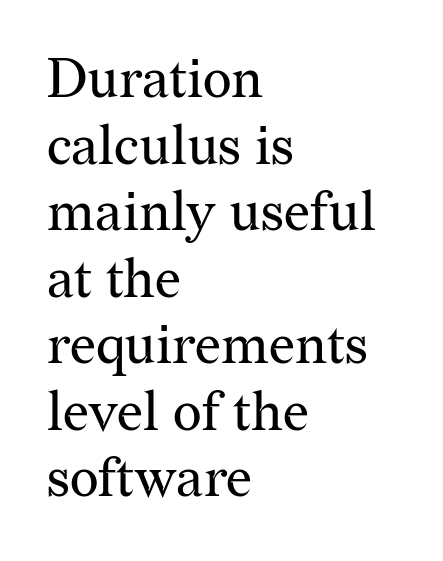
Q: Is the text bold? A: No.
Q: Is the text italic (slanted)? A: No, it is upright.
Q: Is the typeface a serif or a sans-serif typeface? A: Serif.
Q: Is the text underlined? A: No.
Q: How is the paragraph aligned? A: Left-aligned.
Q: Is the spacing between letters normal or unusually wide? A: Normal.
Q: Width (condensed, normal, or wide)? A: Normal.
Q: Stroke contrast? A: Medium.
Q: x-height? A: Medium.
Q: Monospaced? A: No.
